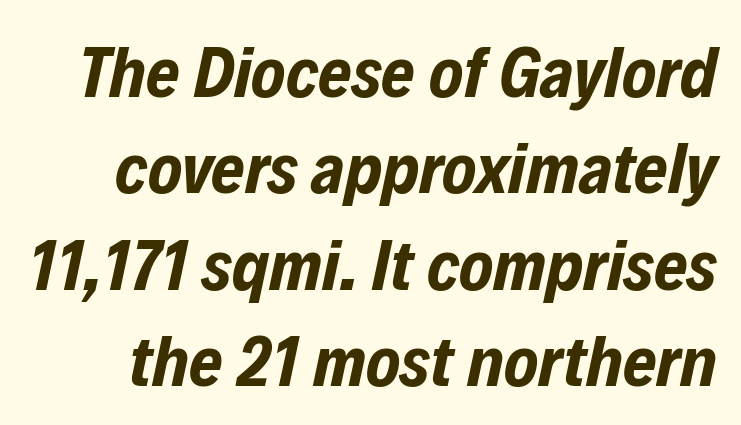
Q: Is the text bold? A: Yes.
Q: Is the text italic (slanted)? A: Yes, it leans right by about 12 degrees.
Q: Is the text underlined? A: No.
Q: Is the spacing between letters normal or unusually wide? A: Normal.
Q: Is the spacing between lines tight, normal or loose? A: Normal.
Q: Width (condensed, normal, or wide)? A: Condensed.
Q: Stroke contrast? A: Low.
Q: x-height? A: Medium.
Q: Monospaced? A: No.
